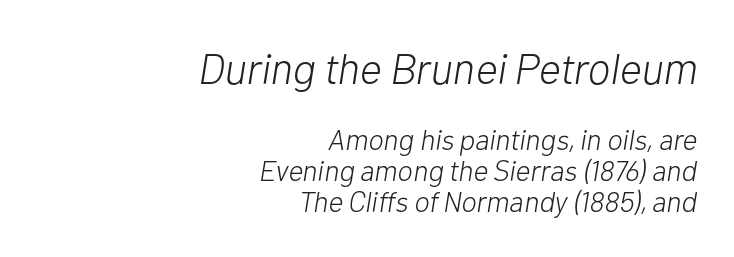
Q: Is the text bold? A: No.
Q: Is the text italic (slanted)? A: Yes, it leans right by about 10 degrees.
Q: Is the text underlined? A: No.
Q: How is the paragraph aligned? A: Right-aligned.
Q: Is the spacing between letters normal or unusually wide? A: Normal.
Q: Is the spacing between lines tight, normal or loose? A: Tight.
Q: Which block of text is set in a larger size, the first (top) or the second (bottom)? A: The first (top) one.
Q: Width (condensed, normal, or wide)? A: Normal.
Q: Stroke contrast? A: Low.
Q: x-height? A: Medium.
Q: Monospaced? A: No.
